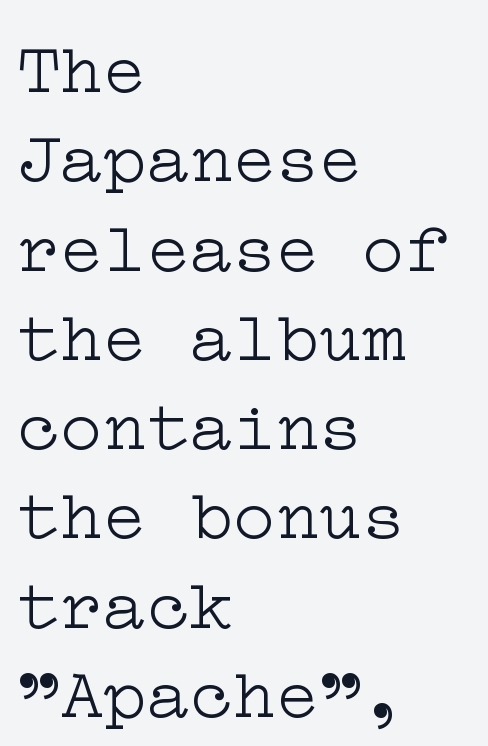
{"serif": "yes", "italic": "no", "bold": "no", "weight": "light", "width": "wide", "stroke_contrast": "low", "x_height": "medium", "underline": "no", "align": "left", "line_spacing_ratio": 1.24, "letter_spacing": "normal", "letter_spacing_em": 0.0, "glyph_px": 72}
